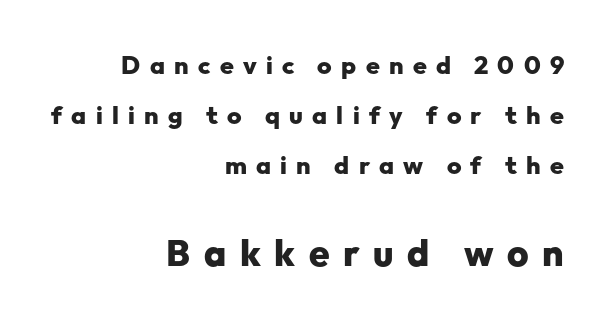
The image shows 37 px heavy sans-serif type, upright; set right-aligned, loose line spacing (2.01x), unusually wide letter spacing (+0.37 em), not underlined; the second (bottom) block is 1.48x larger; low stroke contrast and a medium x-height.
